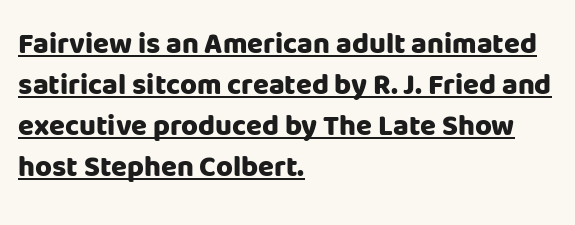
Q: Is the text bold? A: Yes.
Q: Is the text italic (slanted)? A: No, it is upright.
Q: Is the typeface a serif or a sans-serif typeface? A: Sans-serif.
Q: Is the text underlined? A: Yes.
Q: How is the paragraph aligned? A: Left-aligned.
Q: Is the spacing between letters normal or unusually wide? A: Normal.
Q: Is the spacing between lines tight, normal or loose? A: Normal.
Q: Width (condensed, normal, or wide)? A: Normal.
Q: Stroke contrast? A: Low.
Q: x-height? A: Large.
Q: Monospaced? A: No.
